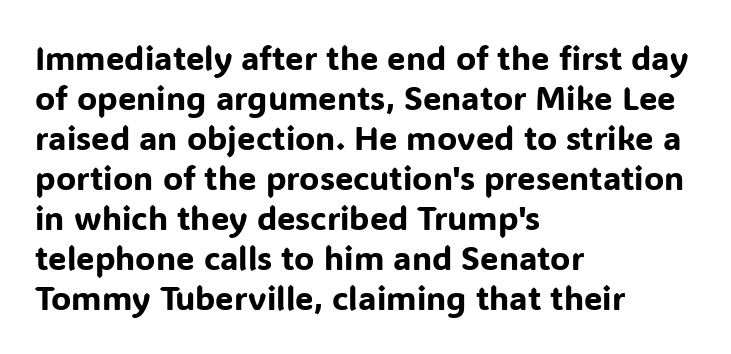
Q: Is the text italic (slanted)? A: No, it is upright.
Q: Is the typeface a serif or a sans-serif typeface? A: Sans-serif.
Q: Is the text underlined? A: No.
Q: How is the paragraph aligned? A: Left-aligned.
Q: Is the spacing between letters normal or unusually wide? A: Normal.
Q: Width (condensed, normal, or wide)? A: Normal.
Q: Stroke contrast? A: Low.
Q: x-height? A: Medium.
Q: Monospaced? A: No.
